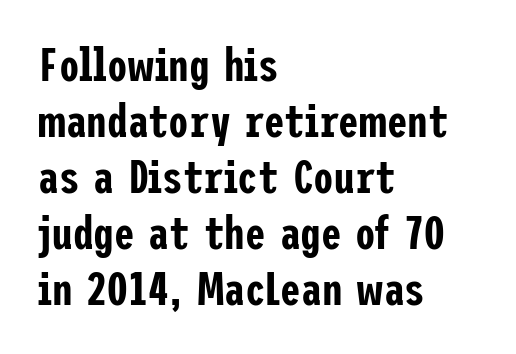
Compared with a centered layout, this one pins lines to the left instead. Check the space under the baseline: it is left empty. Short note: letters normally spaced. This sample uses an upright cut, with every glyph sitting square on the baseline. Font category for this specimen: sans-serif.
